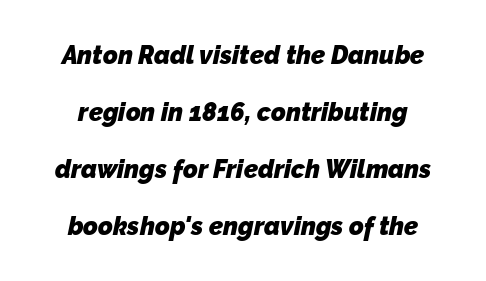
{"bold": "yes", "underline": "no", "line_spacing": "loose", "line_spacing_ratio": 2.28, "letter_spacing": "normal", "letter_spacing_em": 0.0, "glyph_px": 25}
